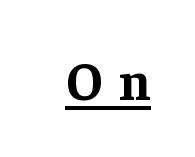
It's the straight-up-and-down kind of type. Note the varied advance widths — an 'i' is clearly narrower than an 'm'. Each word looks stretched out because of the extra space between its letters. Yep, those are serifs on the letters. The passage shown is emphatically bold. Glance below the letters and you will spot a drawn line.
